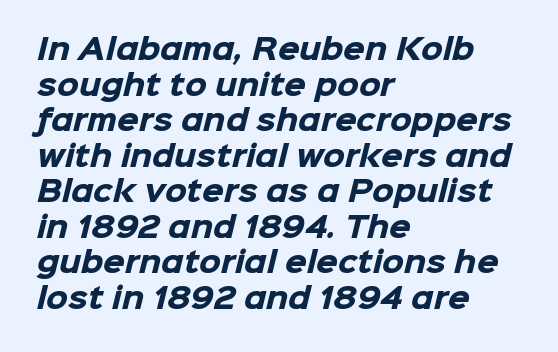
{"serif": "no", "bold": "yes", "weight": "heavy", "width": "normal", "stroke_contrast": "low", "x_height": "medium", "monospaced": "no", "underline": "no", "align": "left", "line_spacing": "normal", "line_spacing_ratio": 1.27, "letter_spacing": "normal", "letter_spacing_em": 0.0, "glyph_px": 28}
